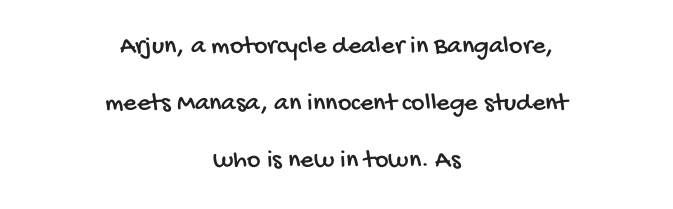
Q: Is the text underlined? A: No.
Q: How is the paragraph aligned? A: Centered.
Q: Is the spacing between letters normal or unusually wide? A: Normal.
Q: Is the spacing between lines tight, normal or loose? A: Loose.
